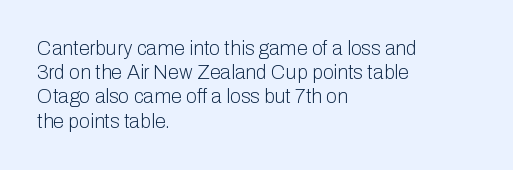
The image shows 20 px text type, upright; set left-aligned, line spacing 1.21x, normal letter spacing, not underlined.
